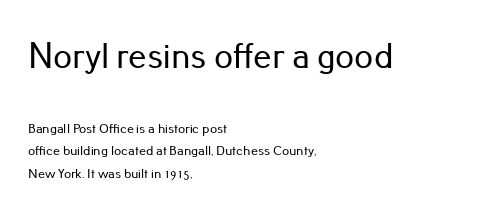
The image shows 37 px sans-serif type, upright; set left-aligned, normal line spacing (1.62x), normal letter spacing, not underlined; the first (top) block is 2.64x larger; low stroke contrast and a small x-height.
